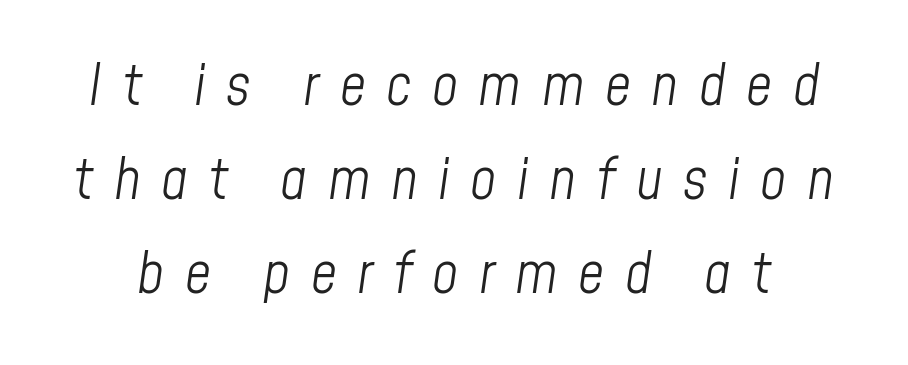
Q: Is the text bold? A: No.
Q: Is the text italic (slanted)? A: Yes, it leans right by about 8 degrees.
Q: Is the text underlined? A: No.
Q: Is the spacing between letters normal or unusually wide? A: Unusually wide.
Q: Is the spacing between lines tight, normal or loose? A: Normal.
Q: Width (condensed, normal, or wide)? A: Condensed.
Q: Stroke contrast? A: Low.
Q: x-height? A: Medium.
Q: Monospaced? A: No.
